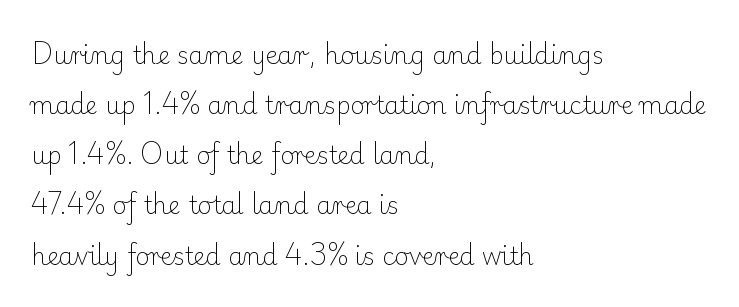
{"italic": "no", "bold": "no", "underline": "no", "align": "left", "line_spacing": "loose", "line_spacing_ratio": 2.09, "letter_spacing": "normal", "letter_spacing_em": 0.0, "glyph_px": 24}
